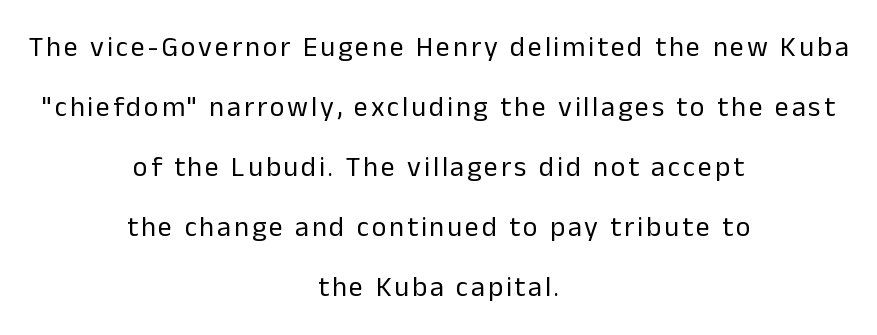
{"serif": "no", "italic": "no", "bold": "no", "weight": "regular", "width": "normal", "stroke_contrast": "low", "x_height": "medium", "monospaced": "no", "underline": "no", "align": "center", "line_spacing": "loose", "line_spacing_ratio": 2.14, "glyph_px": 28}
